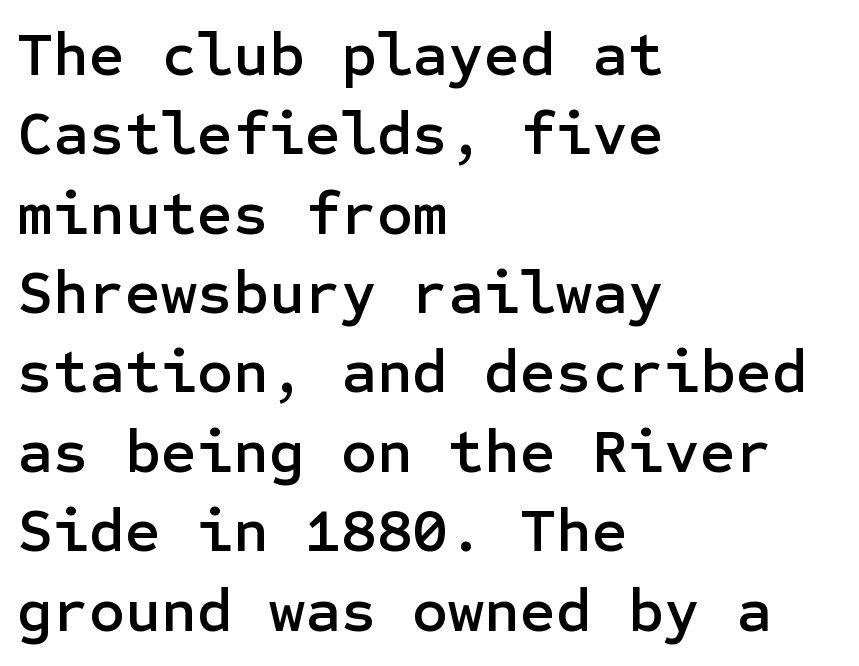
Check under the words: just untouched page. Serifs: no, the terminals of the letterforms are clean. All the whitespace from short lines collects on the right. The rows are spaced the way most documents space them.
